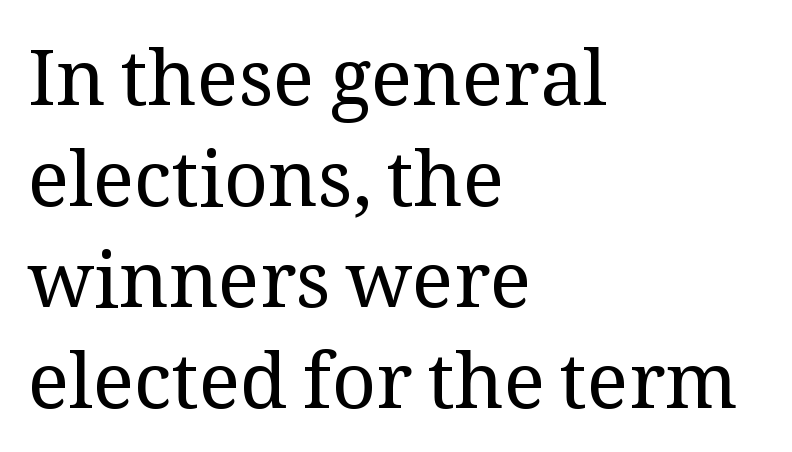
Q: Is the text bold? A: No.
Q: Is the text italic (slanted)? A: No, it is upright.
Q: Is the typeface a serif or a sans-serif typeface? A: Serif.
Q: Is the text underlined? A: No.
Q: How is the paragraph aligned? A: Left-aligned.
Q: Is the spacing between letters normal or unusually wide? A: Normal.
Q: Is the spacing between lines tight, normal or loose? A: Normal.
Q: Width (condensed, normal, or wide)? A: Normal.
Q: Stroke contrast? A: Medium.
Q: x-height? A: Medium.
Q: Monospaced? A: No.
